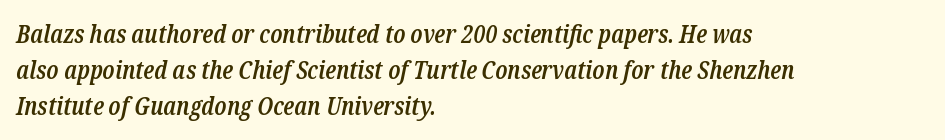
{"italic": "yes", "lean": "right", "slant_degrees": 12, "bold": "semi", "underline": "no", "align": "left", "line_spacing": "normal", "line_spacing_ratio": 1.45, "letter_spacing": "normal", "letter_spacing_em": 0.0, "glyph_px": 25}
